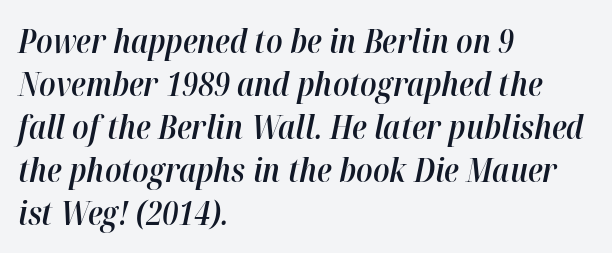
The image shows 32 px semibold type, italic (leaning right); set left-aligned, normal line spacing (1.34x), normal letter spacing, not underlined; high stroke contrast and a medium x-height.
